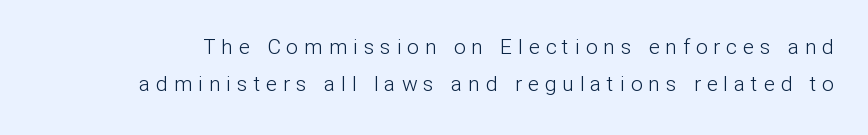
{"italic": "no", "bold": "no", "underline": "no", "line_spacing_ratio": 1.76, "letter_spacing": "wide", "letter_spacing_em": 0.28, "glyph_px": 21}
